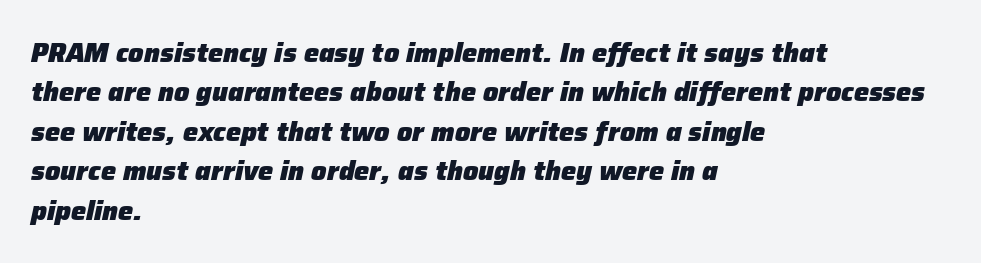
Q: Is the text bold? A: Yes.
Q: Is the text italic (slanted)? A: Yes, it leans right by about 12 degrees.
Q: Is the text underlined? A: No.
Q: How is the paragraph aligned? A: Left-aligned.
Q: Is the spacing between letters normal or unusually wide? A: Normal.
Q: Is the spacing between lines tight, normal or loose? A: Normal.
